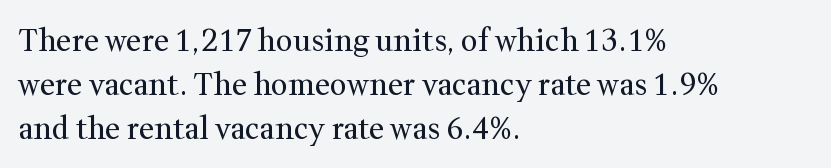
The image shows 30 px regular-weight serif type, upright; set left-aligned, normal line spacing (1.46x), normal letter spacing, not underlined; medium stroke contrast and a medium x-height.
